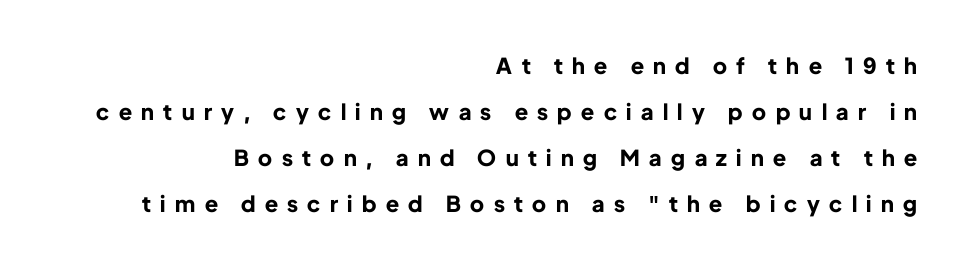
The image shows 22 px bold type, upright; set right-aligned, loose line spacing (2.09x), unusually wide letter spacing (+0.43 em), not underlined.
